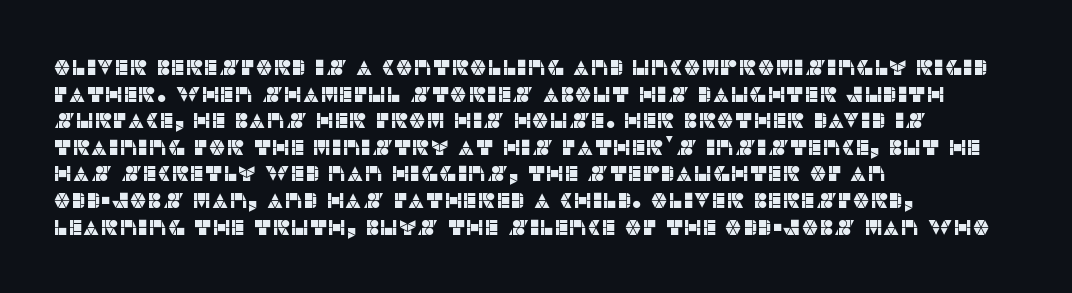
Q: Is the text italic (slanted)? A: No, it is upright.
Q: Is the text underlined? A: No.
Q: How is the paragraph aligned? A: Left-aligned.
Q: Is the spacing between letters normal or unusually wide? A: Normal.
